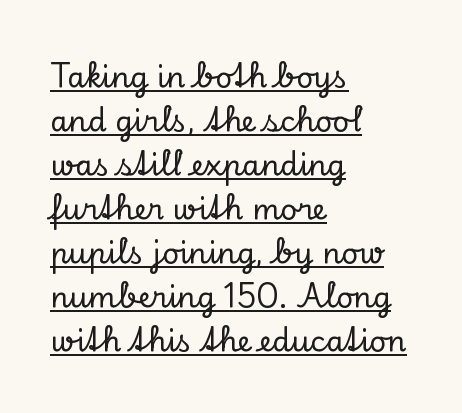
{"italic": "no", "width": "normal", "stroke_contrast": "low", "x_height": "small", "monospaced": "no", "underline": "yes", "align": "left", "line_spacing": "normal", "line_spacing_ratio": 1.52, "letter_spacing": "normal", "letter_spacing_em": 0.0, "glyph_px": 29}
